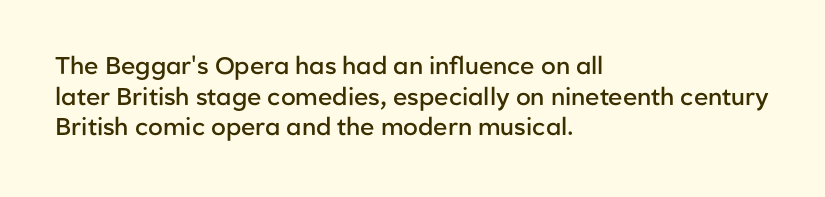
The image shows 24 px text type, upright; set left-aligned, normal line spacing (1.28x), normal letter spacing, not underlined.
